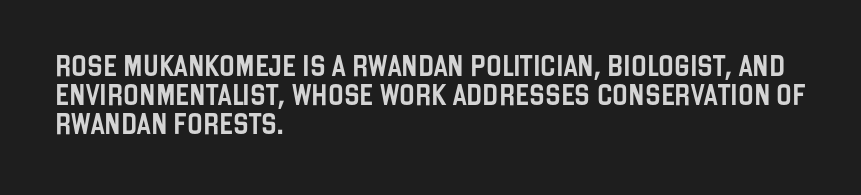
The image shows 21 px text type, upright; set left-aligned, normal line spacing (1.37x), normal letter spacing, not underlined.
